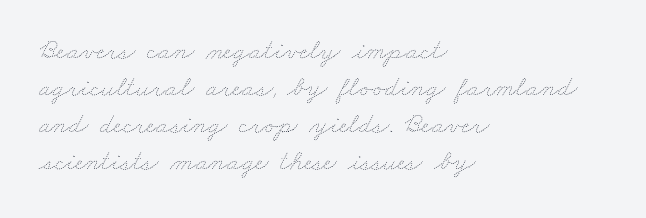
{"bold": "no", "weight": "thin", "width": "wide", "stroke_contrast": "low", "x_height": "small", "monospaced": "no", "underline": "no", "align": "left", "line_spacing": "normal", "line_spacing_ratio": 1.32, "letter_spacing": "normal", "letter_spacing_em": 0.0, "glyph_px": 28}
